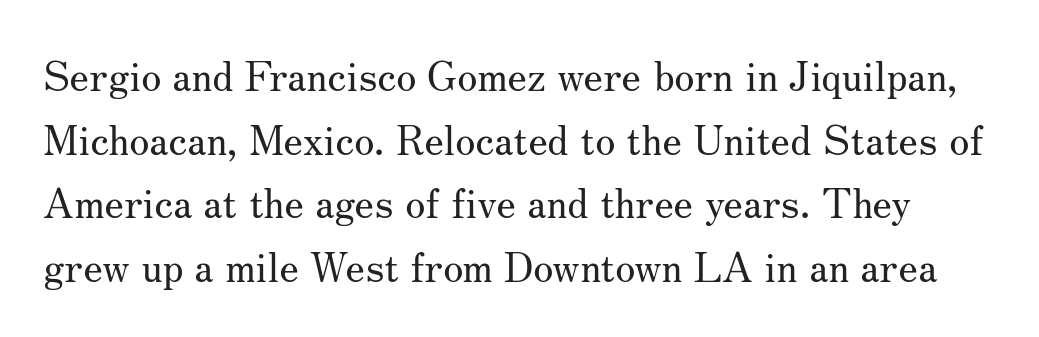
Think standard paragraph weight, or any step lighter than that. Note: serifs present on the glyphs. Honestly, the letter spacing is just normal — you wouldn't notice it. The letters stand upright; this is a roman face. Normally led — the rows are evenly, conventionally spaced.
